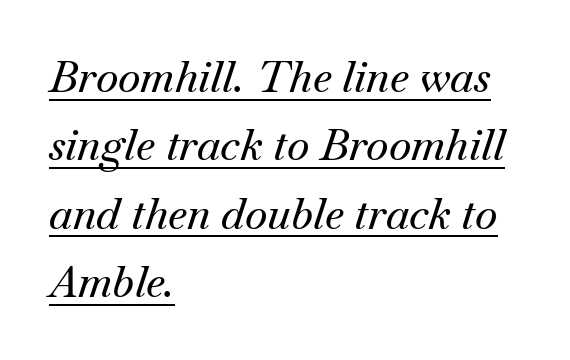
The image shows 43 px serif type, italic (leaning right); set left-aligned, normal line spacing (1.59x), normal letter spacing, underlined; medium stroke contrast and a small x-height.
